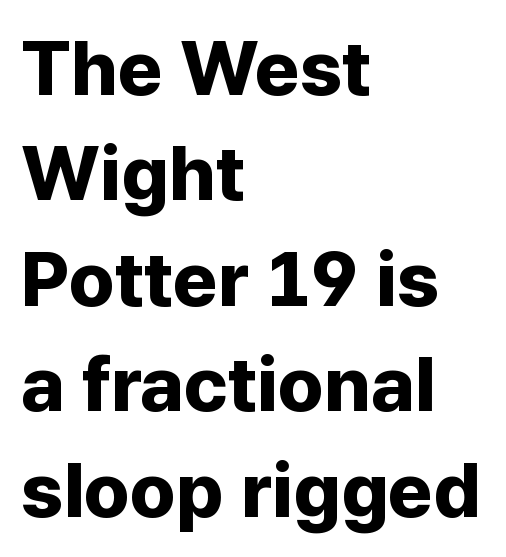
The lines sit at an ordinary, default distance from one another. Spacing verdict: proportional, widths tailored to each character. Is the type bold? Yes — the strokes are clearly thick and heavy. Does the lettering tilt? It doesn't — this is upright.
